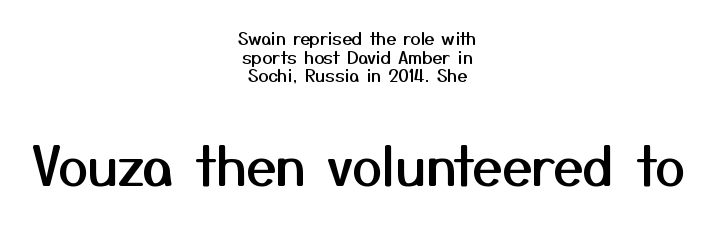
The vertical gap from one line to the next is small. Rule under the text: the space is simply empty. The tracking reads as untouched default to a designer's eye. The letters carry no serifs — their stems end cleanly without finishing strokes.
